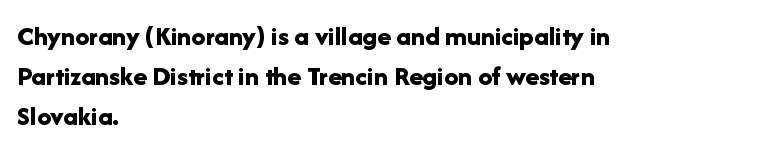
The paragraph has a hard left edge and a soft right edge. Looks like regular typesetting: each glyph gets only the width it needs. I'd call this a sans setting — the letters go barefoot. Each word holds together tightly as a unit, with standard inter-letter gaps. Caption: bold face, heavy strokes.
